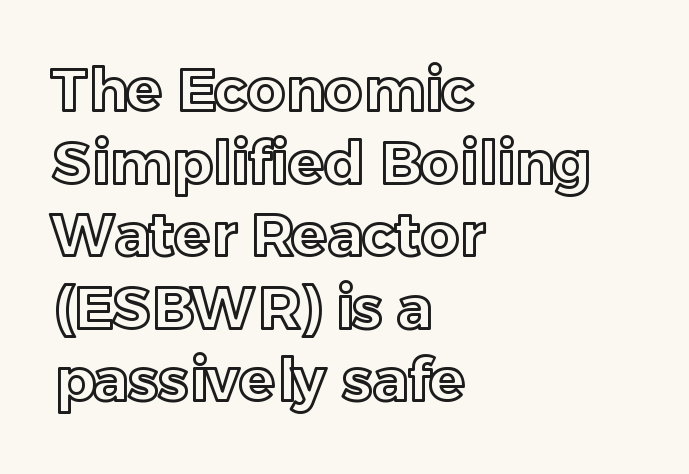
{"italic": "no", "width": "normal", "x_height": "medium", "monospaced": "no", "underline": "no", "align": "left", "line_spacing_ratio": 1.23, "letter_spacing": "normal", "letter_spacing_em": 0.0, "glyph_px": 59}
